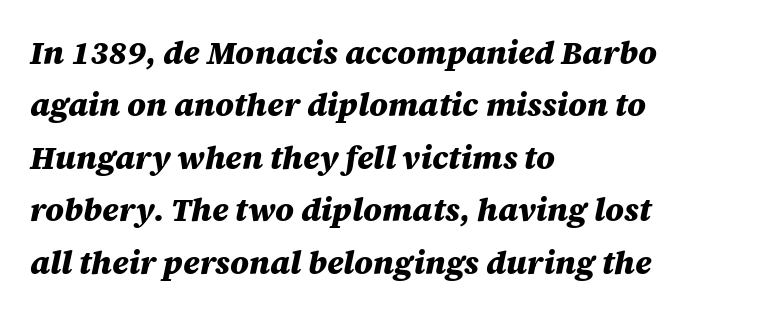
{"italic": "yes", "lean": "right", "slant_degrees": 12, "bold": "yes", "weight": "heavy", "width": "normal", "stroke_contrast": "medium", "x_height": "large", "monospaced": "no", "underline": "no", "align": "left", "line_spacing": "normal", "line_spacing_ratio": 1.64, "letter_spacing": "normal", "letter_spacing_em": 0.0, "glyph_px": 32}
